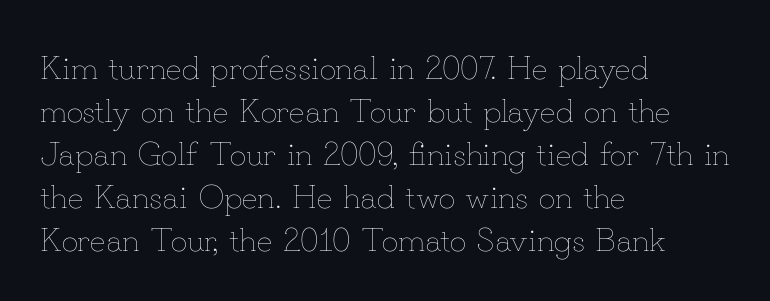
You could not count columns in this text — the font is proportionally spaced. Do the letters lean? They stand straight. Plain, unruled lines of type. The text block is weighted toward the left margin, trailing off unevenly rightward. The letterforms sit shoulder to shoulder at normal distance.
